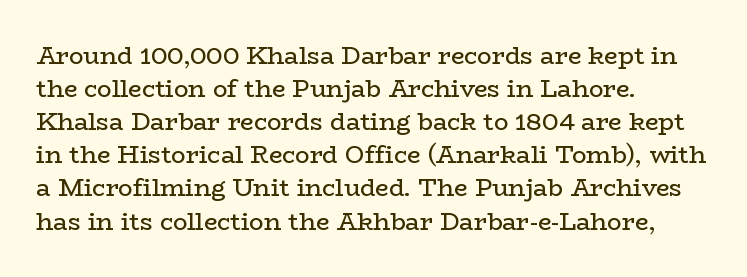
Horizontally, the lines are justified to the leading edge only. A roman cut, with each character standing at attention. The lines sit at an ordinary, default distance from one another. The font sits on the lighter half of the weight spectrum, regular included. Just letters on the line, the space beneath them empty. Standard letterfit; no display-style spreading of the glyphs.
